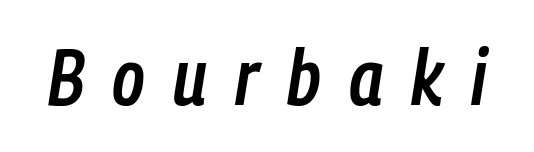
{"italic": "yes", "lean": "right", "slant_degrees": 9, "bold": "semi", "weight": "semibold", "width": "condensed", "stroke_contrast": "low", "x_height": "medium", "monospaced": "no", "underline": "no", "letter_spacing": "wide", "letter_spacing_em": 0.36, "glyph_px": 78}
